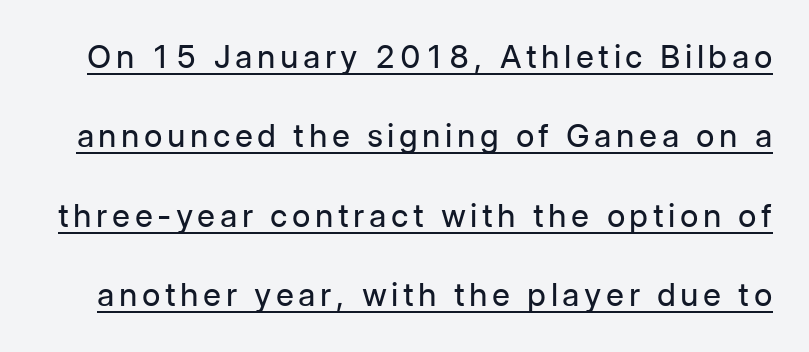
Q: Is the text bold? A: No.
Q: Is the text italic (slanted)? A: No, it is upright.
Q: Is the typeface a serif or a sans-serif typeface? A: Sans-serif.
Q: Is the text underlined? A: Yes.
Q: Is the spacing between lines tight, normal or loose? A: Loose.
Q: Width (condensed, normal, or wide)? A: Normal.
Q: Stroke contrast? A: Low.
Q: x-height? A: Medium.
Q: Monospaced? A: No.
